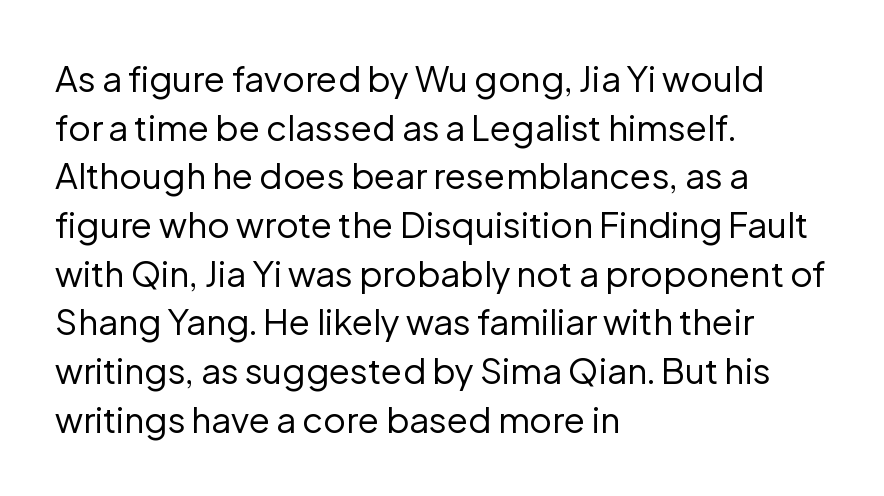
Does the lettering tilt? It doesn't — this is upright. The strokes are not fattened; the text isn't bold. Caption: multi-line text, flush left, ragged right. The rendering uses natural spacing where letterforms have individual widths.
